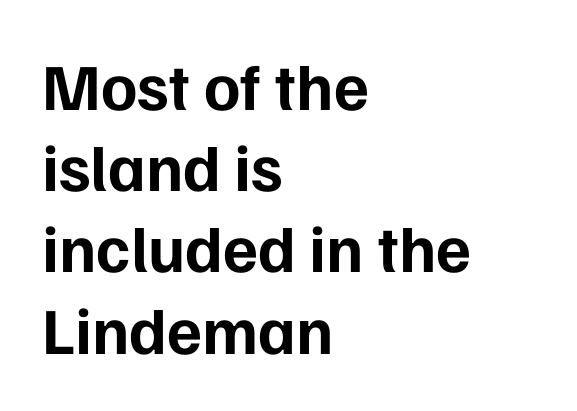
Q: Is the text bold? A: Yes.
Q: Is the text italic (slanted)? A: No, it is upright.
Q: Is the typeface a serif or a sans-serif typeface? A: Sans-serif.
Q: Is the text underlined? A: No.
Q: How is the paragraph aligned? A: Left-aligned.
Q: Is the spacing between letters normal or unusually wide? A: Normal.
Q: Width (condensed, normal, or wide)? A: Normal.
Q: Stroke contrast? A: Low.
Q: x-height? A: Medium.
Q: Monospaced? A: No.
